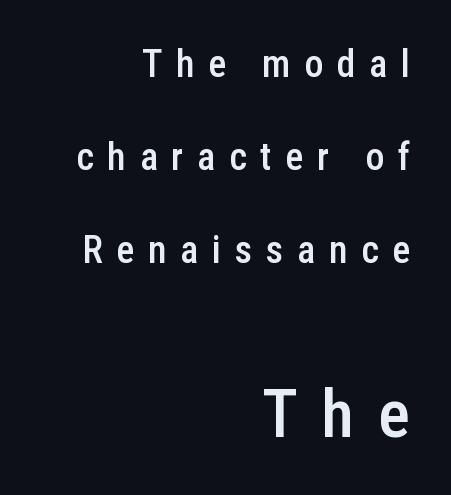
The image shows 67 px semibold, condensed sans-serif type, upright; set right-aligned, loose line spacing (2.45x), unusually wide letter spacing (+0.36 em), not underlined; the second (bottom) block is 1.76x larger; low stroke contrast and a medium x-height.
